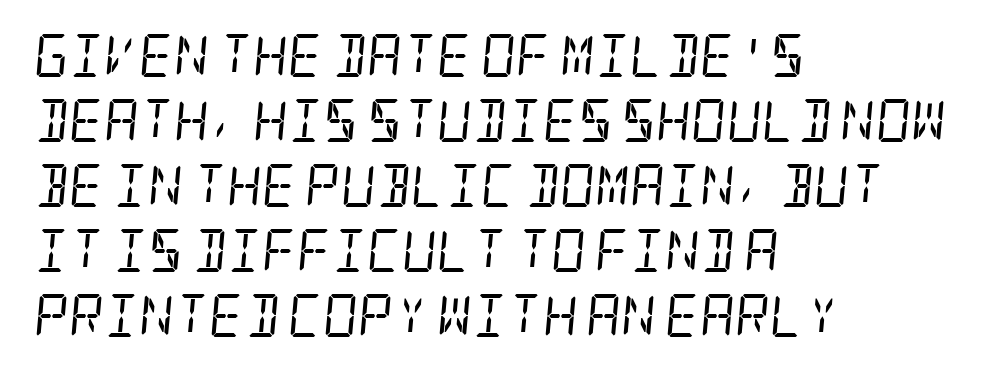
Q: Is the text bold? A: No.
Q: Is the text italic (slanted)? A: Yes, it leans right by about 5 degrees.
Q: Is the typeface a serif or a sans-serif typeface? A: Serif.
Q: Is the text underlined? A: No.
Q: How is the paragraph aligned? A: Left-aligned.
Q: Is the spacing between letters normal or unusually wide? A: Normal.
Q: Is the spacing between lines tight, normal or loose? A: Normal.
Q: Width (condensed, normal, or wide)? A: Condensed.
Q: Stroke contrast? A: Low.
Q: x-height? A: Large.
